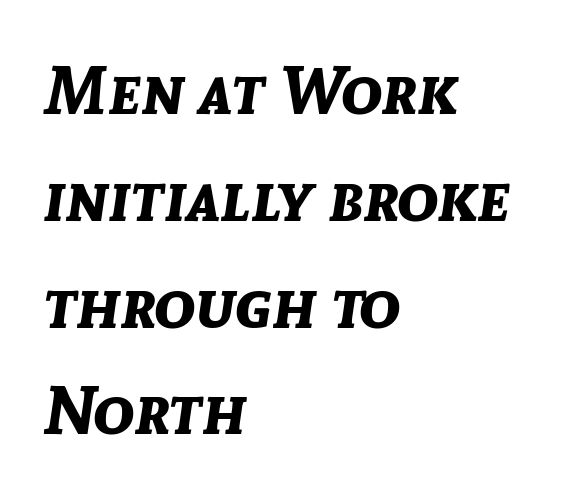
{"italic": "yes", "lean": "right", "slant_degrees": 8, "bold": "yes", "weight": "bold", "width": "normal", "stroke_contrast": "low", "x_height": "medium", "monospaced": "no", "underline": "no", "align": "left", "line_spacing": "normal", "line_spacing_ratio": 1.57, "letter_spacing": "normal", "letter_spacing_em": 0.0, "glyph_px": 68}
